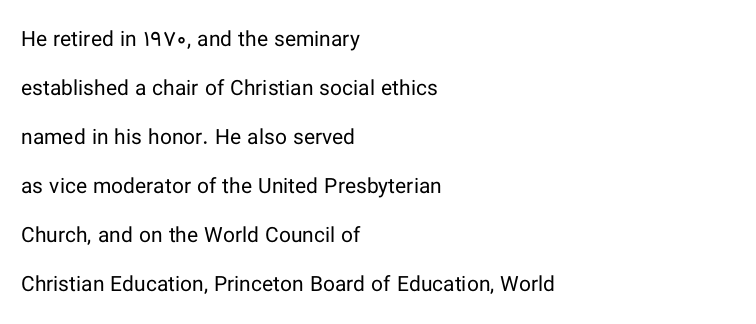
The image shows 21 px text type, upright; set left-aligned, loose line spacing (2.33x), normal letter spacing, not underlined.
